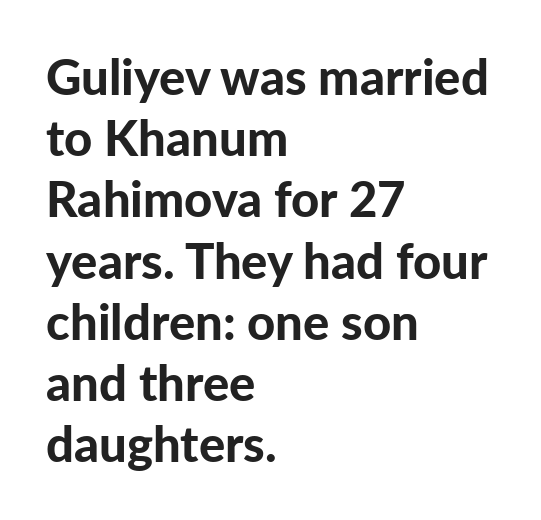
The image shows 49 px bold sans-serif type, upright; set left-aligned, normal line spacing (1.25x), normal letter spacing, not underlined; low stroke contrast and a medium x-height.
